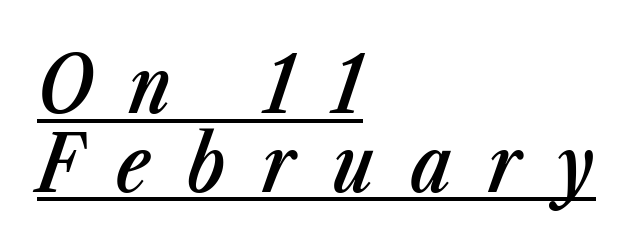
Q: Is the text bold? A: Semi-bold.
Q: Is the text italic (slanted)? A: Yes, it leans right by about 23 degrees.
Q: Is the text underlined? A: Yes.
Q: How is the paragraph aligned? A: Left-aligned.
Q: Is the spacing between letters normal or unusually wide? A: Unusually wide.
Q: Is the spacing between lines tight, normal or loose? A: Tight.
Q: Width (condensed, normal, or wide)? A: Condensed.
Q: Stroke contrast? A: Low.
Q: x-height? A: Medium.
Q: Monospaced? A: No.
